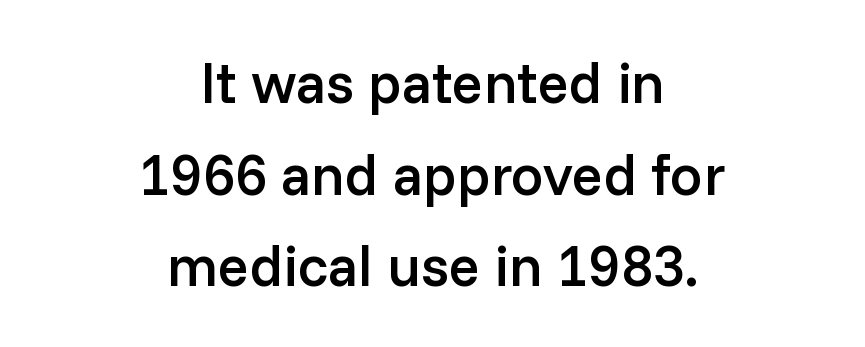
The image shows 58 px semibold sans-serif type, upright; set centered, normal line spacing (1.58x), normal letter spacing, not underlined; low stroke contrast and a medium x-height.
